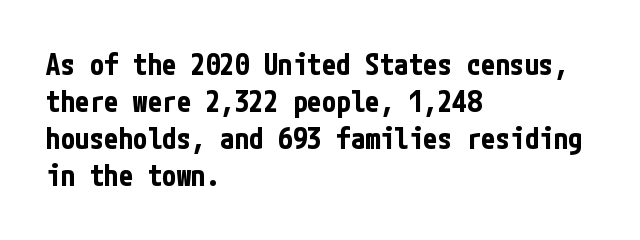
{"serif": "no", "italic": "no", "bold": "yes", "weight": "bold", "width": "condensed", "stroke_contrast": "low", "x_height": "medium", "underline": "no", "align": "left", "line_spacing": "normal", "line_spacing_ratio": 1.28, "letter_spacing": "normal", "letter_spacing_em": 0.0, "glyph_px": 29}
